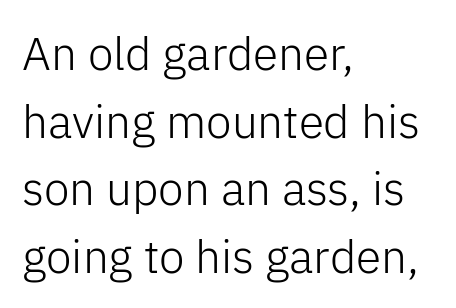
The image shows 46 px light sans-serif type, upright; set left-aligned, normal line spacing (1.47x), normal letter spacing, not underlined; low stroke contrast and a medium x-height.
